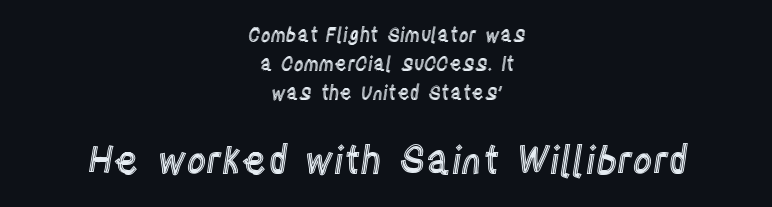
The image shows 38 px condensed type; set centered, normal line spacing (1.52x), normal letter spacing, not underlined; the second (bottom) block is 2.0x larger; a large x-height.
